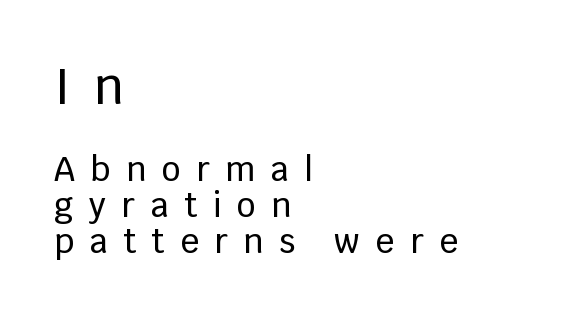
The image shows 49 px sans-serif type, upright; set left-aligned, tight line spacing (1.09x), unusually wide letter spacing (+0.47 em), not underlined; the first (top) block is 1.48x larger; low stroke contrast and a large x-height.
